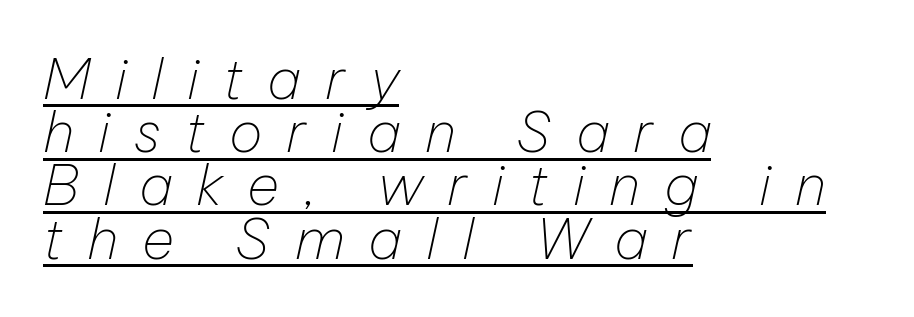
Compared with ordinary roman type, these characters are visibly tilted. Looks like regular typesetting: each glyph gets only the width it needs. Look at the tracking — it's clearly loosened, letters drifting apart. Left-aligned paragraph, ragged on the right. This sample carries an underscore along the baseline area. If you measured baseline to baseline, you'd find a short distance.
